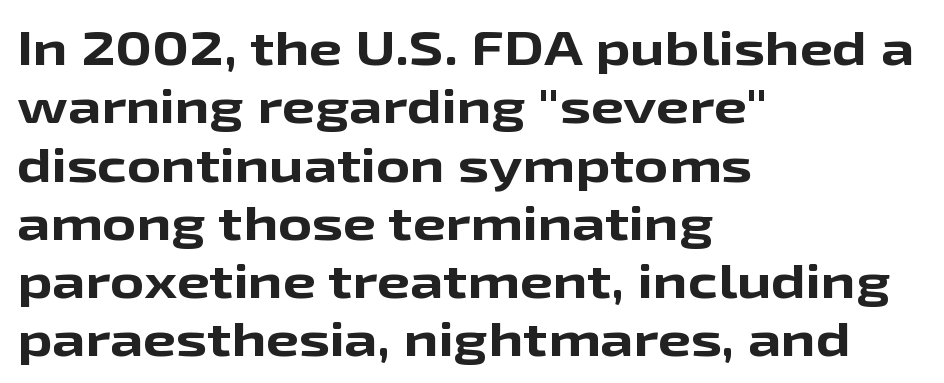
{"serif": "no", "italic": "no", "bold": "yes", "weight": "bold", "width": "wide", "stroke_contrast": "low", "x_height": "medium", "monospaced": "no", "underline": "no", "align": "left", "line_spacing_ratio": 1.24, "letter_spacing": "normal", "letter_spacing_em": 0.0, "glyph_px": 47}
